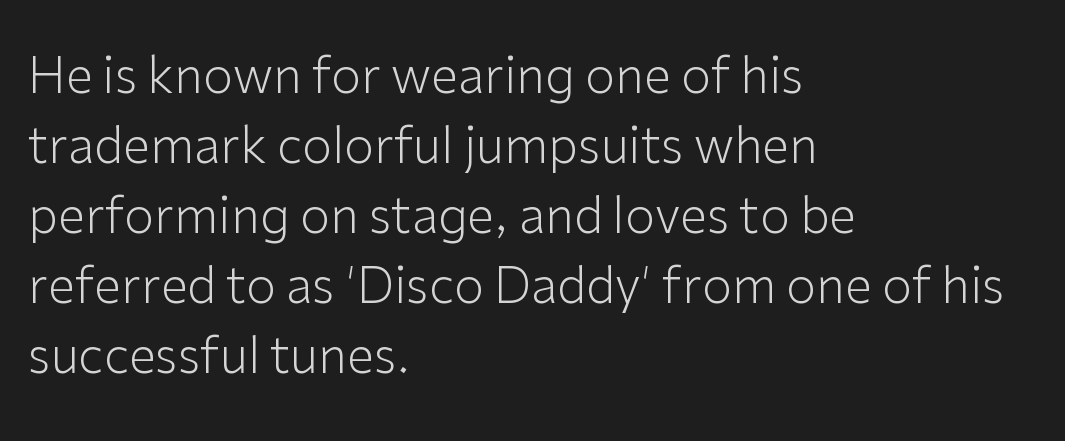
The space between consecutive lines is moderate. Default kerning and tracking; the words read as compact shapes. Is this a fixed-width face? No — the glyphs have proportional, varying widths. The paragraph shown leans on its left margin. The weight tops out at a normal text grade. Words float on clear page, feet unadorned.
